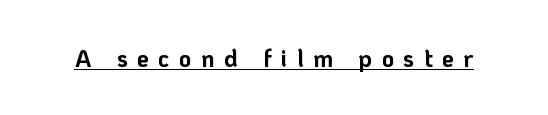
The image shows 24 px bold type, upright; set unusually wide letter spacing (+0.39 em), underlined.
